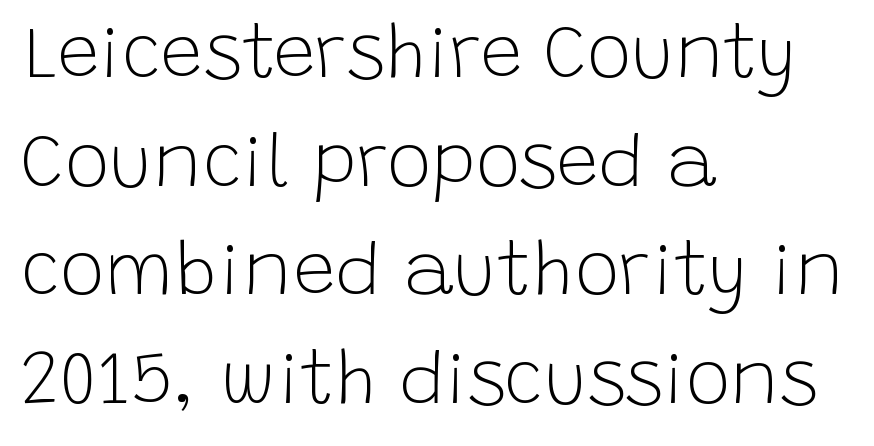
The image shows 75 px light sans-serif type, upright; set left-aligned, normal line spacing (1.45x), normal letter spacing, not underlined; low stroke contrast and a large x-height.
